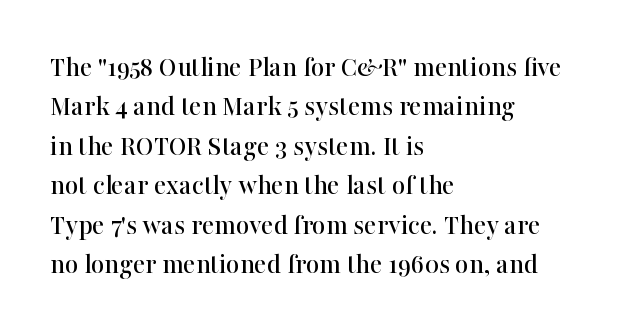
{"serif": "yes", "italic": "no", "width": "normal", "stroke_contrast": "high", "x_height": "medium", "monospaced": "no", "underline": "no", "align": "left", "line_spacing": "normal", "line_spacing_ratio": 1.36, "letter_spacing": "normal", "letter_spacing_em": 0.0, "glyph_px": 29}
